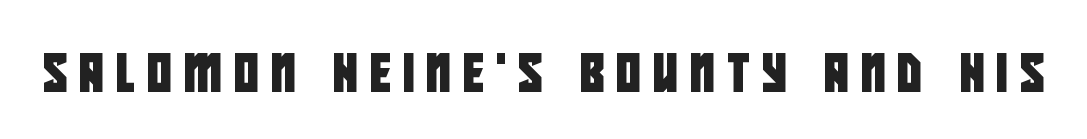
The image shows 38 px condensed sans-serif type; set unusually wide letter spacing (+0.32 em), not underlined; low stroke contrast and a large x-height.
